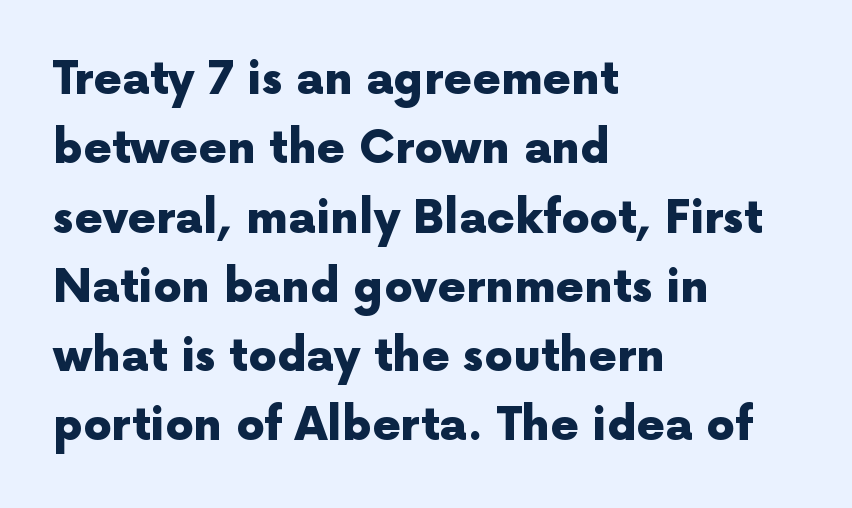
{"serif": "no", "italic": "no", "bold": "yes", "weight": "heavy", "width": "normal", "x_height": "medium", "monospaced": "no", "underline": "no", "align": "left", "line_spacing": "normal", "line_spacing_ratio": 1.54, "letter_spacing": "normal", "letter_spacing_em": 0.0, "glyph_px": 45}
